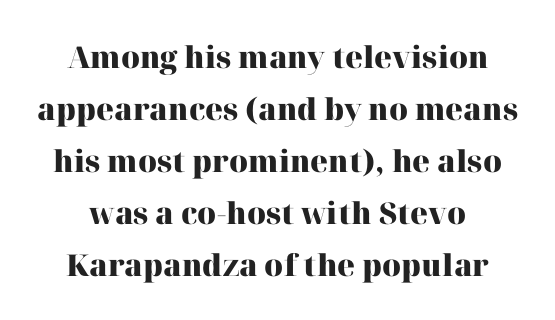
The image shows 30 px heavy serif type, upright; set line spacing 1.73x, normal letter spacing, not underlined; high stroke contrast and a medium x-height.
